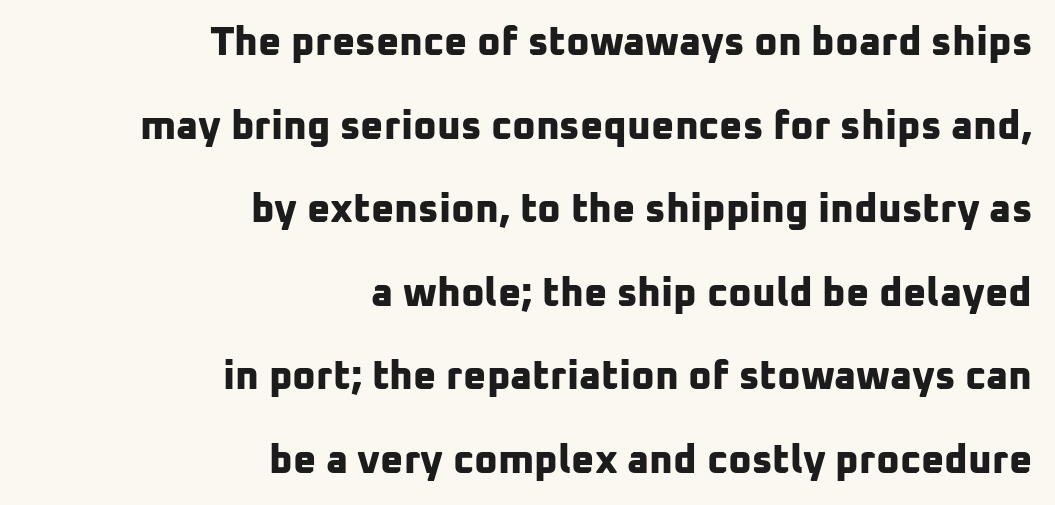
Observe the absence of serifs on each vertical stroke in this sample. How would I describe the line gaps? Wide and relaxed. Leftover space on each line is placed entirely before the opening word. Stroke thickness is high; the sample reads as a true bold. Each letter keeps its own natural width here, so spacing adapts to shape. Descender tails drop into unmarked territory.
